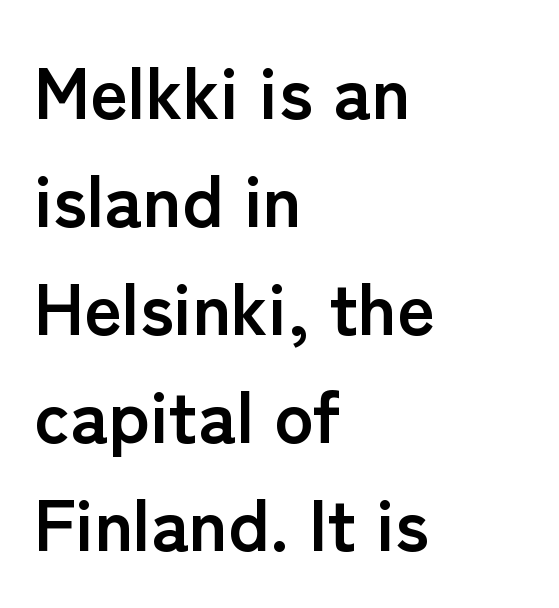
Vertical spacing — default. When letters stand straight like this, we call the style roman or upright. These lines keep a tight, regular rhythm from letter to letter. The words here are not underlined. Plenty of ink on the page — the face is bold.
